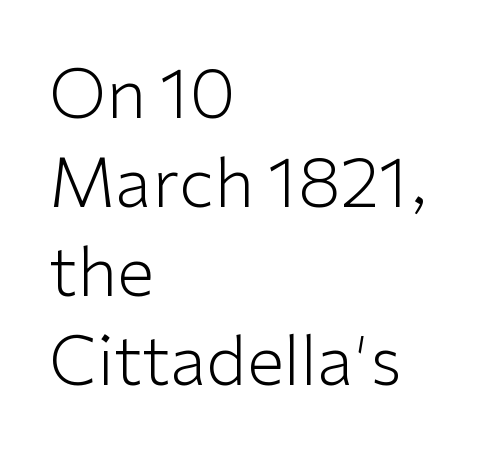
Is the type heavy? It reads as light-to-regular instead. The typeface chosen for these lines omits serifs. This sample is left-justified, so line endings fall wherever the words run out. In terms of posture, this sample is upright. Type without underlining.
